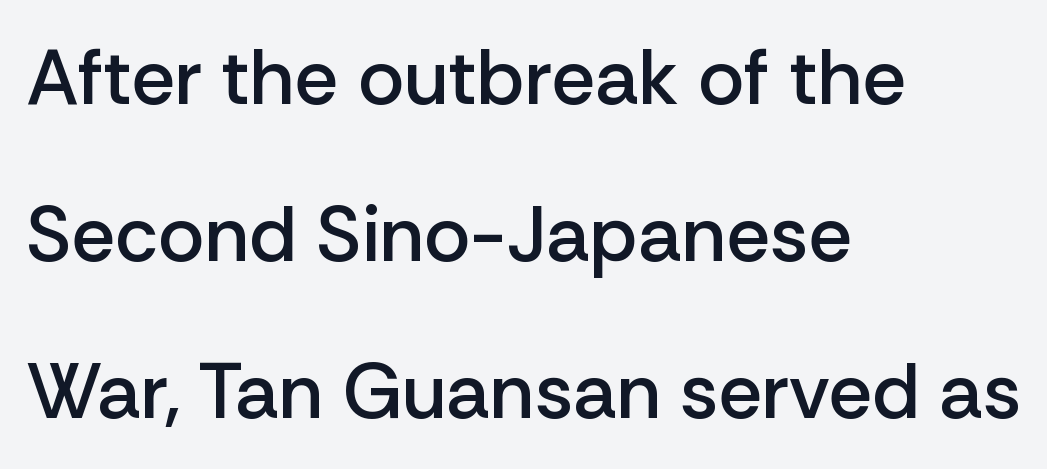
{"serif": "no", "italic": "no", "bold": "semi", "weight": "semibold", "width": "normal", "stroke_contrast": "low", "x_height": "medium", "monospaced": "no", "underline": "no", "align": "left", "line_spacing": "loose", "line_spacing_ratio": 2.01, "letter_spacing": "normal", "letter_spacing_em": 0.0, "glyph_px": 78}
